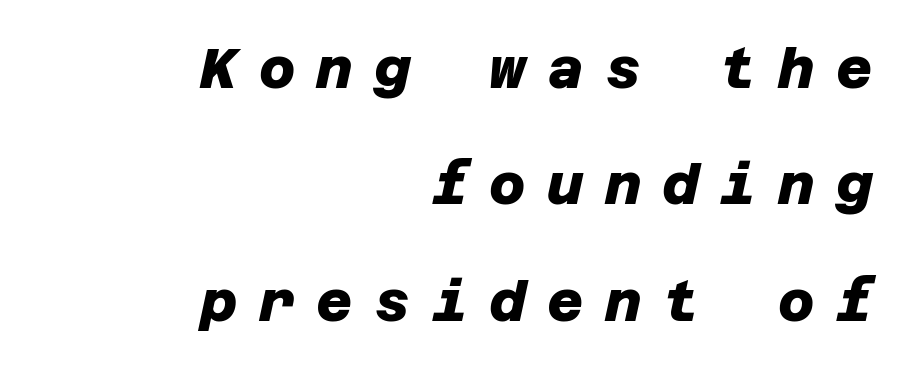
The image shows 56 px heavy sans-serif type; set right-aligned, loose line spacing (2.08x), unusually wide letter spacing (+0.38 em), not underlined; low stroke contrast and a large x-height.
